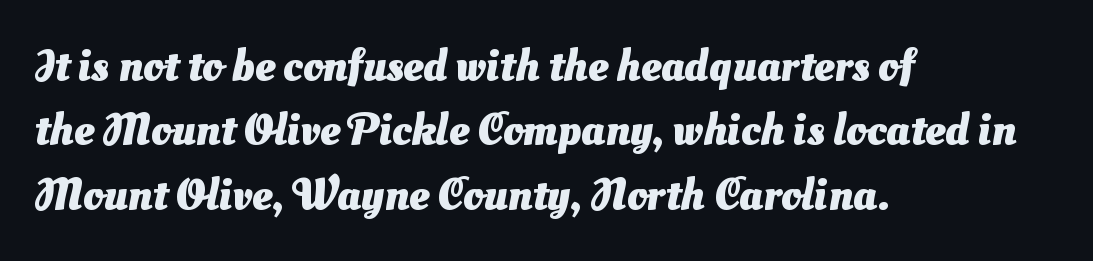
{"serif": "no", "bold": "yes", "weight": "heavy", "width": "normal", "stroke_contrast": "medium", "x_height": "small", "monospaced": "no", "underline": "no", "align": "left", "line_spacing": "normal", "line_spacing_ratio": 1.43, "letter_spacing": "normal", "letter_spacing_em": 0.0, "glyph_px": 45}
